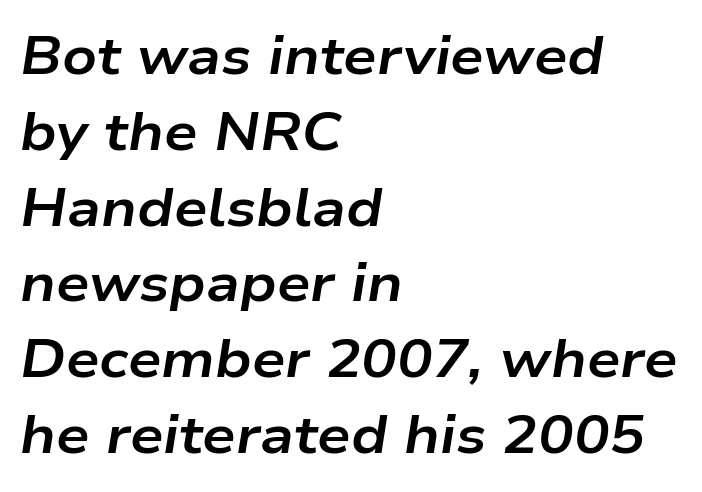
Italic? Definitely — the glyphs are oblique. Is this a fixed-width face? No — the glyphs have proportional, varying widths. Nobody drew a line under any word here. The sample has been set heavy, in full bold.
